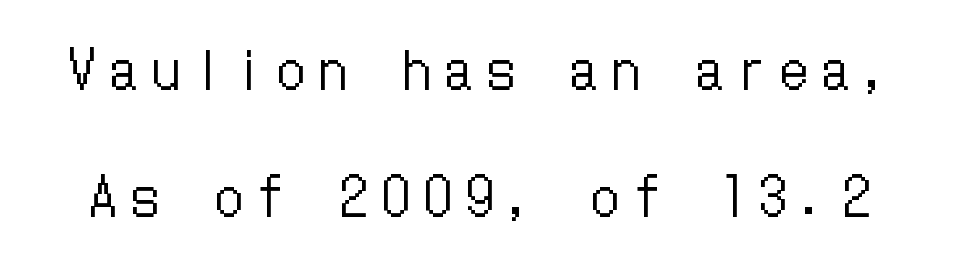
Q: Is the text bold? A: No.
Q: Is the text italic (slanted)? A: No, it is upright.
Q: Is the text underlined? A: No.
Q: Is the spacing between letters normal or unusually wide? A: Unusually wide.
Q: Is the spacing between lines tight, normal or loose? A: Loose.
Q: Width (condensed, normal, or wide)? A: Condensed.
Q: Stroke contrast? A: Low.
Q: x-height? A: Medium.
